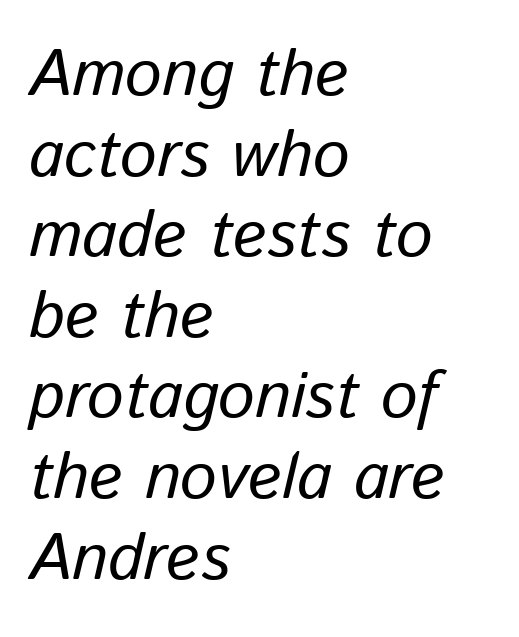
The image shows 65 px regular-weight type, italic (leaning right); set left-aligned, line spacing 1.24x, normal letter spacing, not underlined; low stroke contrast and a medium x-height.
